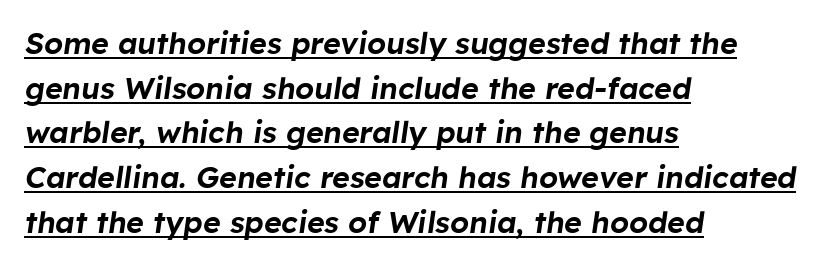
Q: Is the text italic (slanted)? A: Yes, it leans right by about 8 degrees.
Q: Is the text underlined? A: Yes.
Q: How is the paragraph aligned? A: Left-aligned.
Q: Is the spacing between letters normal or unusually wide? A: Normal.
Q: Is the spacing between lines tight, normal or loose? A: Normal.
Q: Width (condensed, normal, or wide)? A: Normal.
Q: Stroke contrast? A: Low.
Q: x-height? A: Medium.
Q: Monospaced? A: No.
